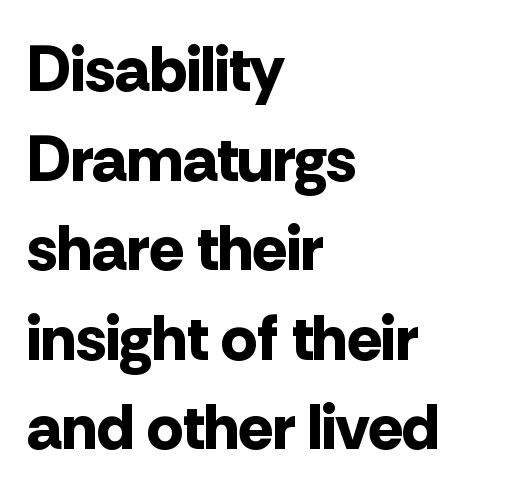
Q: Is the text bold? A: Yes.
Q: Is the text italic (slanted)? A: No, it is upright.
Q: Is the typeface a serif or a sans-serif typeface? A: Sans-serif.
Q: Is the text underlined? A: No.
Q: How is the paragraph aligned? A: Left-aligned.
Q: Is the spacing between letters normal or unusually wide? A: Normal.
Q: Is the spacing between lines tight, normal or loose? A: Normal.
Q: Width (condensed, normal, or wide)? A: Normal.
Q: Stroke contrast? A: Low.
Q: x-height? A: Medium.
Q: Monospaced? A: No.
